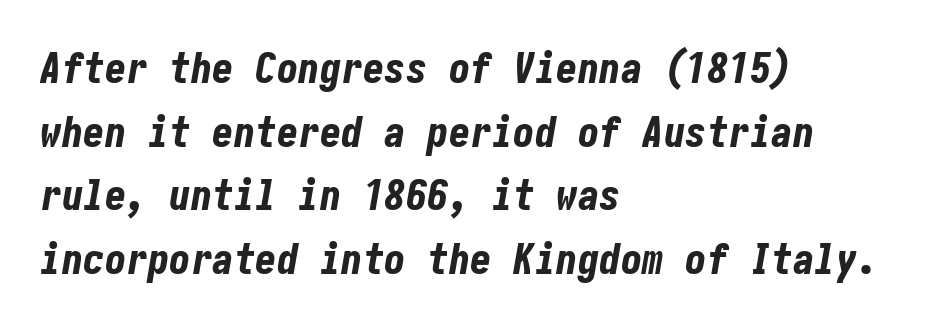
The image shows 43 px bold, condensed type, italic (leaning right); set left-aligned, normal line spacing (1.48x), normal letter spacing, not underlined; low stroke contrast and a medium x-height.
